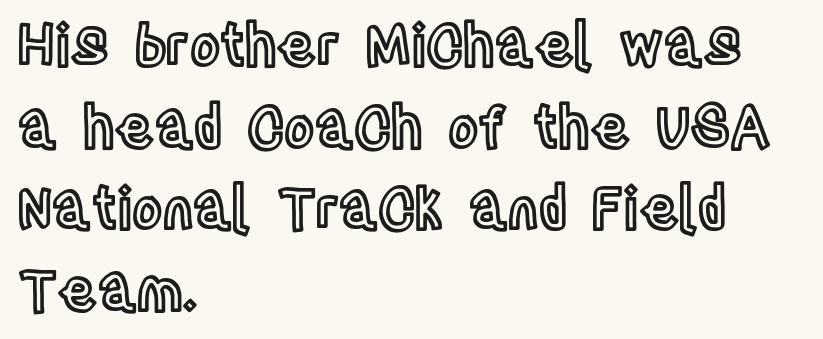
The image shows 57 px condensed type, upright; set left-aligned, normal line spacing (1.43x), normal letter spacing, not underlined; a large x-height.
